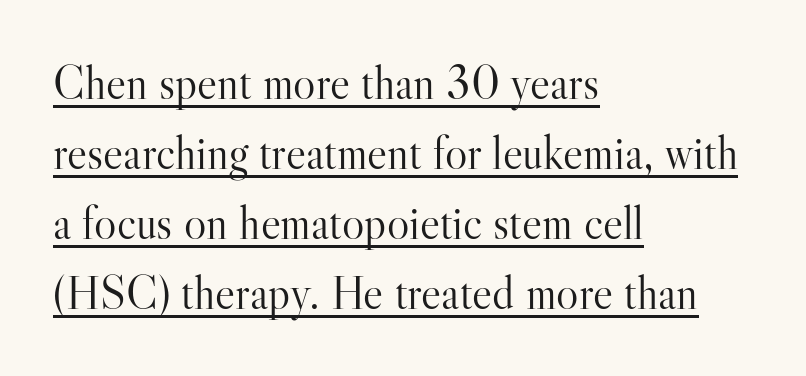
Small tapered or slab feet sit at the stroke ends, so this counts as serif. Compared with a centered layout, this one pins lines to the left instead. Is this a fixed-width face? No — the glyphs have proportional, varying widths. Vertically, the passage feels balanced, rows spaced as you'd expect. Default kerning and tracking; the words read as compact shapes. Quick note: underline on.
